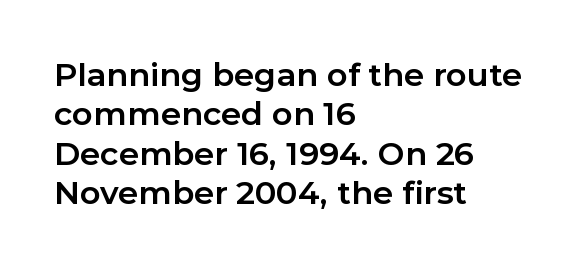
Q: Is the text bold? A: Yes.
Q: Is the text italic (slanted)? A: No, it is upright.
Q: Is the typeface a serif or a sans-serif typeface? A: Sans-serif.
Q: Is the text underlined? A: No.
Q: How is the paragraph aligned? A: Left-aligned.
Q: Is the spacing between letters normal or unusually wide? A: Normal.
Q: Width (condensed, normal, or wide)? A: Normal.
Q: Stroke contrast? A: Low.
Q: x-height? A: Medium.
Q: Monospaced? A: No.
